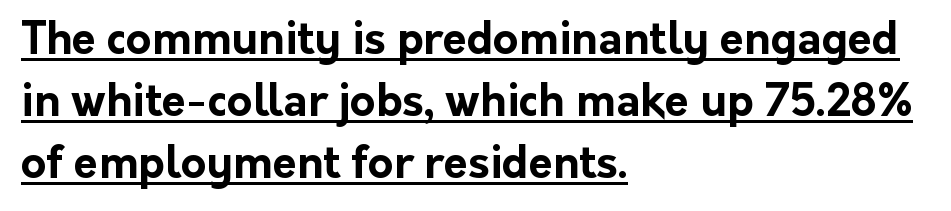
If you drew a ruler down the left edge, every line would touch it. Underlined type. Regarding leading, the lines here are spaced in the standard way. Spacing verdict: proportional, widths tailored to each character. This is sans-serif lettering, the kind often seen on screens and signage.
